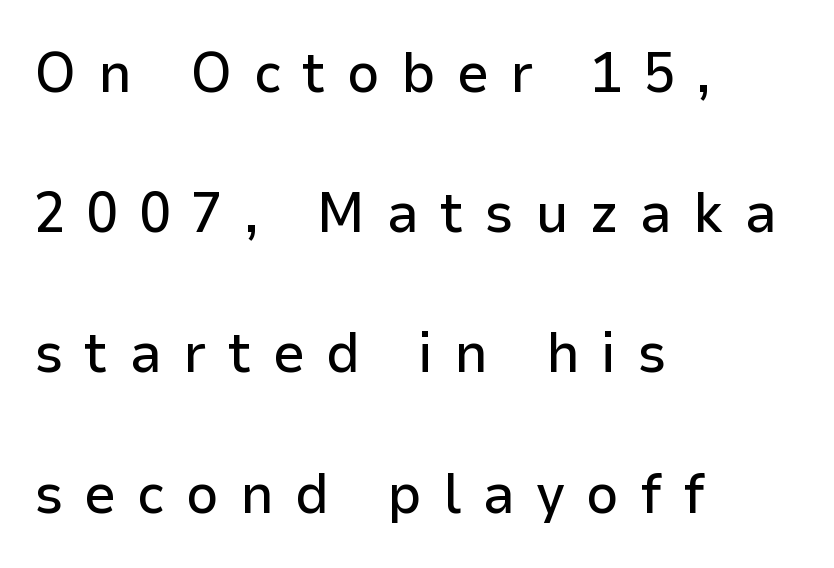
Q: Is the text italic (slanted)? A: No, it is upright.
Q: Is the typeface a serif or a sans-serif typeface? A: Sans-serif.
Q: Is the text underlined? A: No.
Q: How is the paragraph aligned? A: Left-aligned.
Q: Is the spacing between letters normal or unusually wide? A: Unusually wide.
Q: Is the spacing between lines tight, normal or loose? A: Loose.
Q: Width (condensed, normal, or wide)? A: Normal.
Q: Stroke contrast? A: Low.
Q: x-height? A: Medium.
Q: Monospaced? A: No.
